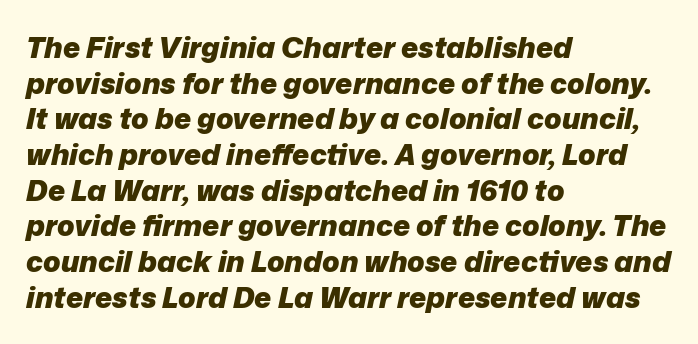
Q: Is the text bold? A: Yes.
Q: Is the text italic (slanted)? A: Yes, it leans right by about 12 degrees.
Q: Is the text underlined? A: No.
Q: How is the paragraph aligned? A: Left-aligned.
Q: Is the spacing between letters normal or unusually wide? A: Normal.
Q: Width (condensed, normal, or wide)? A: Normal.
Q: Stroke contrast? A: Low.
Q: x-height? A: Medium.
Q: Monospaced? A: No.
